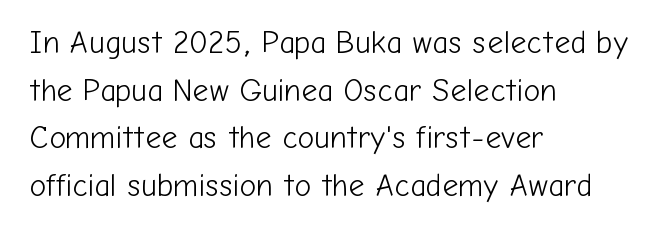
Has an underline been added? It has not. Is the type heavy? It reads as light-to-regular instead. Students, note that the glyphs here touch the page at normal intervals. The type sits square on the baseline with zero lean.
